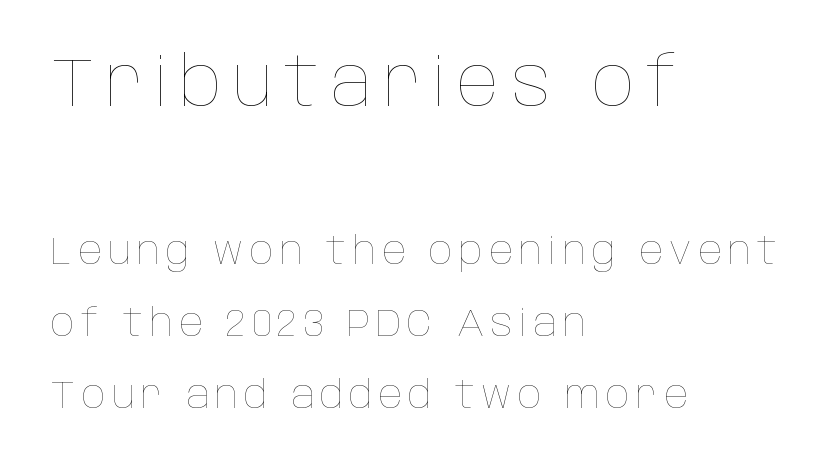
Q: Is the text bold? A: No.
Q: Is the text italic (slanted)? A: No, it is upright.
Q: Is the text underlined? A: No.
Q: How is the paragraph aligned? A: Left-aligned.
Q: Which block of text is set in a larger size, the first (top) or the second (bottom)? A: The first (top) one.
Q: Width (condensed, normal, or wide)? A: Condensed.
Q: Stroke contrast? A: Low.
Q: x-height? A: Large.
Q: Monospaced? A: No.
